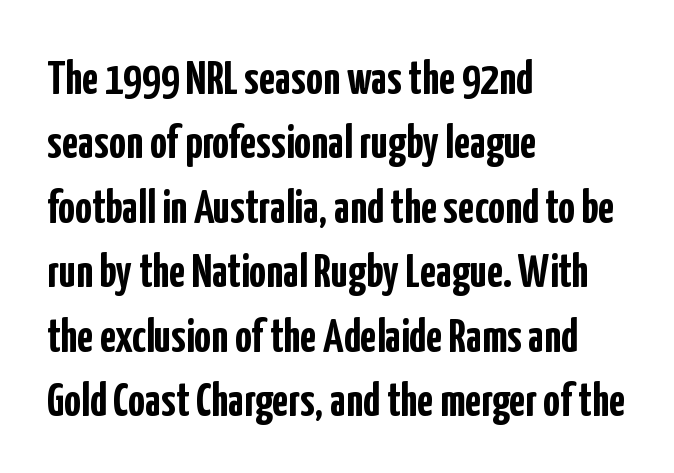
The image shows 47 px semibold, condensed sans-serif type, upright; set left-aligned, normal line spacing (1.37x), normal letter spacing, not underlined; low stroke contrast and a medium x-height.
